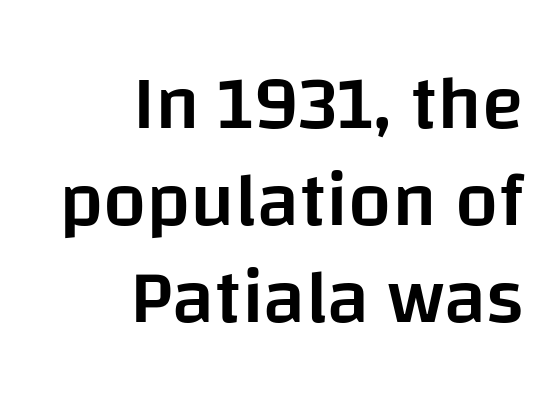
Q: Is the text bold? A: Semi-bold.
Q: Is the text italic (slanted)? A: No, it is upright.
Q: Is the typeface a serif or a sans-serif typeface? A: Sans-serif.
Q: Is the text underlined? A: No.
Q: How is the paragraph aligned? A: Right-aligned.
Q: Is the spacing between letters normal or unusually wide? A: Normal.
Q: Is the spacing between lines tight, normal or loose? A: Normal.
Q: Width (condensed, normal, or wide)? A: Normal.
Q: Stroke contrast? A: Low.
Q: x-height? A: Large.
Q: Monospaced? A: No.
